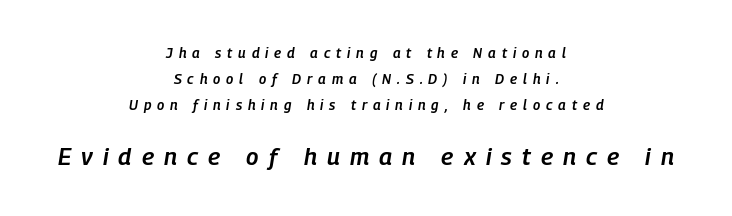
{"italic": "yes", "lean": "right", "slant_degrees": 9, "bold": "semi", "underline": "no", "align": "center", "line_spacing_ratio": 1.86, "letter_spacing": "wide", "letter_spacing_em": 0.42, "larger_block": "second", "size_ratio": 1.71, "glyph_px": 24}
